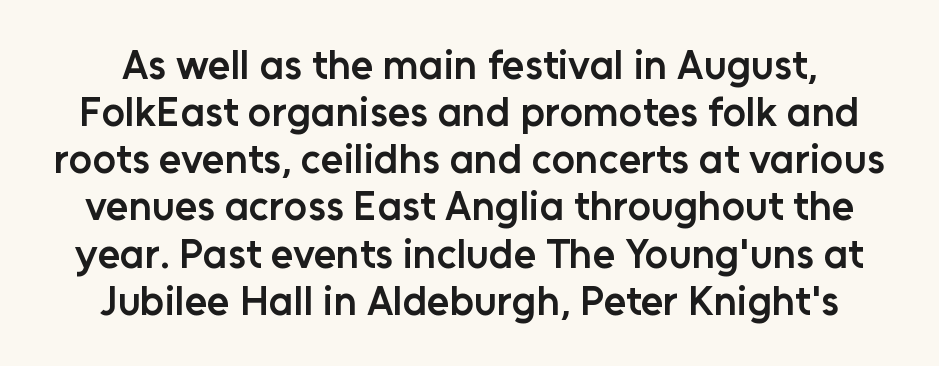
Each letter keeps its own natural width here, so spacing adapts to shape. The designer dialed line spacing down below the default. The baseline area is clear. Typographically, this falls in the sans-serif category. Default kerning and tracking; the words read as compact shapes.
